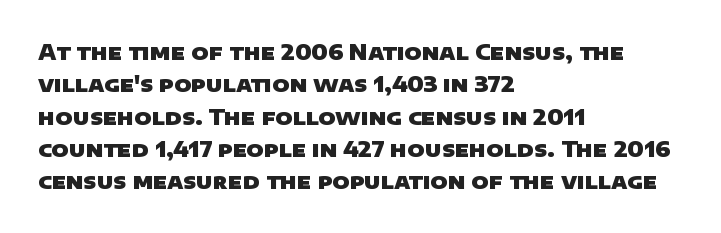
The passage shown stacks its lines at a standard gap. The line texture is even and compact thanks to regular tracking. The lines are quadded left. In terms of weight, the rendering is a true, heavy bold. The foot of each line stays bare and open.
